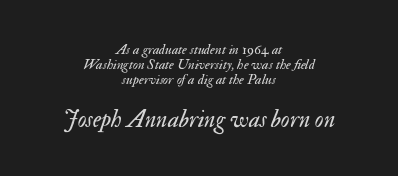
Q: Is the text bold? A: No.
Q: Is the text italic (slanted)? A: Yes, it leans right by about 17 degrees.
Q: Is the text underlined? A: No.
Q: How is the paragraph aligned? A: Centered.
Q: Is the spacing between letters normal or unusually wide? A: Normal.
Q: Is the spacing between lines tight, normal or loose? A: Tight.
Q: Which block of text is set in a larger size, the first (top) or the second (bottom)? A: The second (bottom) one.
